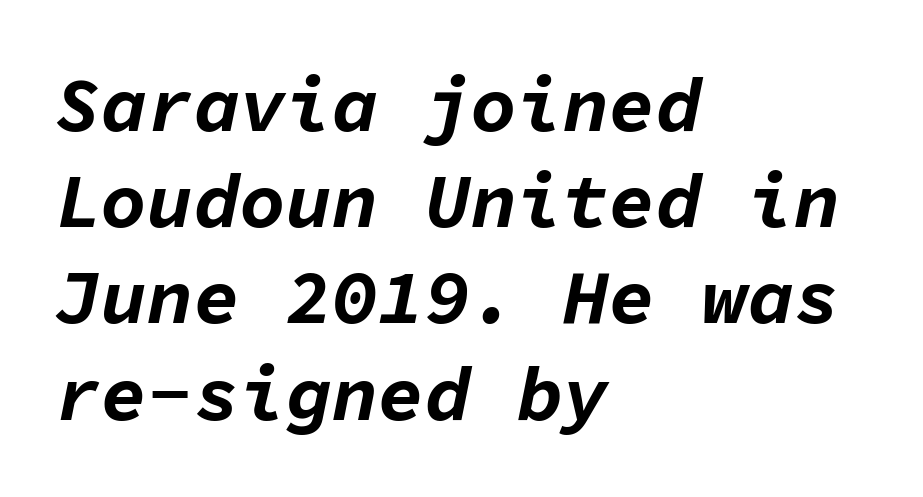
{"italic": "yes", "lean": "right", "slant_degrees": 11, "bold": "yes", "weight": "bold", "width": "normal", "stroke_contrast": "low", "x_height": "medium", "monospaced": "yes", "underline": "no", "align": "left", "line_spacing": "normal", "line_spacing_ratio": 1.25, "letter_spacing": "normal", "letter_spacing_em": 0.0, "glyph_px": 77}
